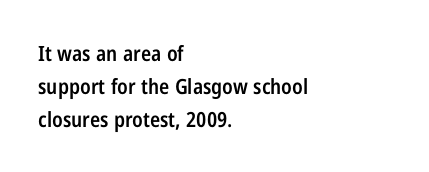
{"italic": "no", "bold": "semi", "underline": "no", "align": "left", "line_spacing": "normal", "line_spacing_ratio": 1.56, "letter_spacing": "normal", "letter_spacing_em": 0.0, "glyph_px": 21}
